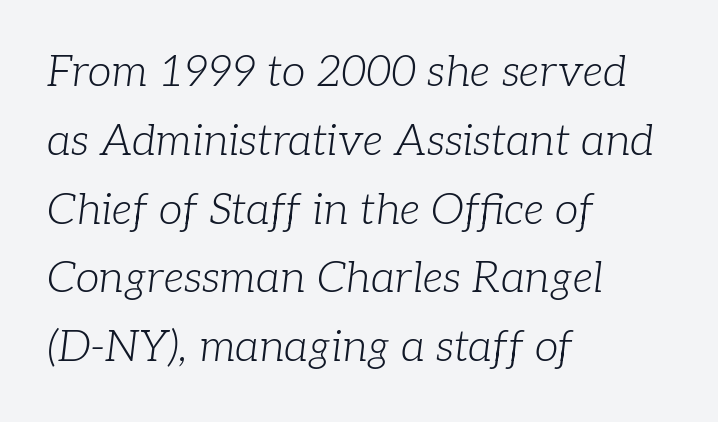
{"serif": "yes", "italic": "yes", "lean": "right", "slant_degrees": 7, "bold": "no", "weight": "light", "width": "normal", "stroke_contrast": "low", "x_height": "medium", "monospaced": "no", "underline": "no", "align": "left", "line_spacing": "normal", "line_spacing_ratio": 1.6, "letter_spacing": "normal", "letter_spacing_em": 0.0, "glyph_px": 43}
